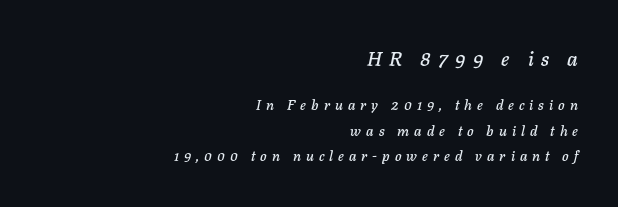
{"italic": "yes", "lean": "right", "slant_degrees": 11, "underline": "no", "align": "right", "line_spacing_ratio": 1.82, "letter_spacing": "wide", "letter_spacing_em": 0.36, "larger_block": "first", "size_ratio": 1.43, "glyph_px": 20}
